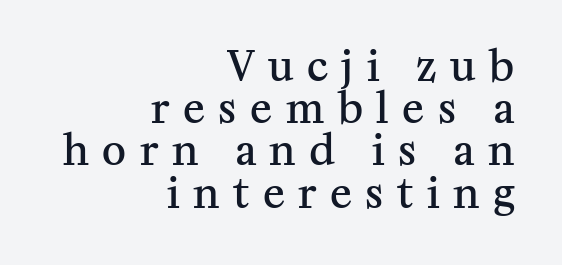
Q: Is the text bold? A: Semi-bold.
Q: Is the text italic (slanted)? A: No, it is upright.
Q: Is the typeface a serif or a sans-serif typeface? A: Serif.
Q: Is the text underlined? A: No.
Q: How is the paragraph aligned? A: Right-aligned.
Q: Is the spacing between letters normal or unusually wide? A: Unusually wide.
Q: Is the spacing between lines tight, normal or loose? A: Tight.
Q: Width (condensed, normal, or wide)? A: Normal.
Q: Stroke contrast? A: Medium.
Q: x-height? A: Medium.
Q: Monospaced? A: No.
